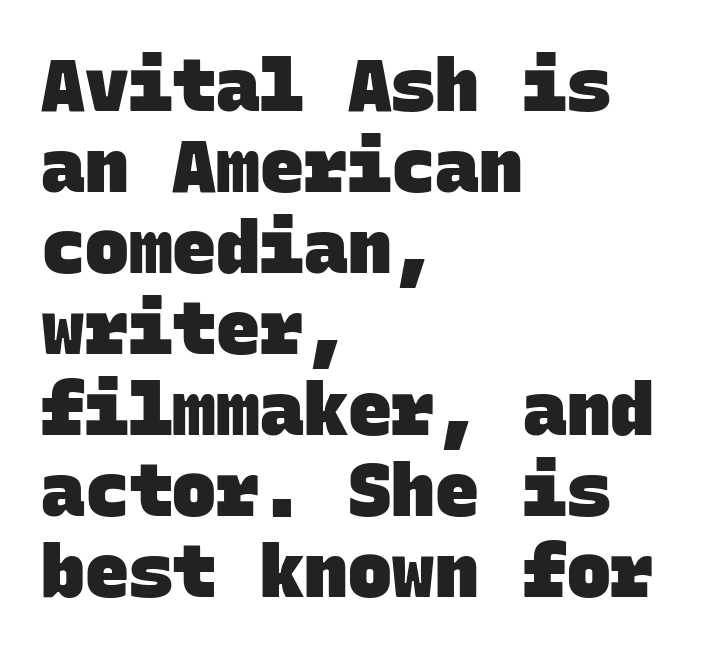
Descenders are the only things crossing below the line. The lines are packed closely together with very little leading. Unlike a traditional serif, this face leaves its strokes unadorned. The face used here is rendered with its standard letterfit. On the weight axis this lands at bold, roughly 700. Looks like terminal output: every glyph gets an equal slot.
